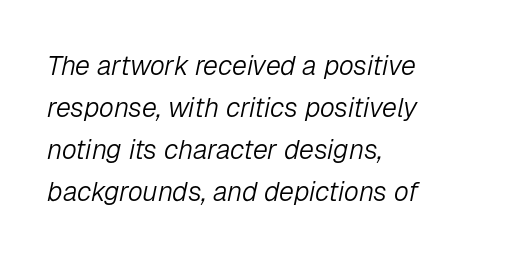
Characters are canted at an angle relative to the baseline's perpendicular. Caption: face not bold, strokes unweighted. Visually the block forms a straight wall on the left and a jagged coastline on the right. Each row of text sits above clean, open space. The gaps between neighbouring characters are ordinary and unremarkable. The designer left line spacing at the default.
